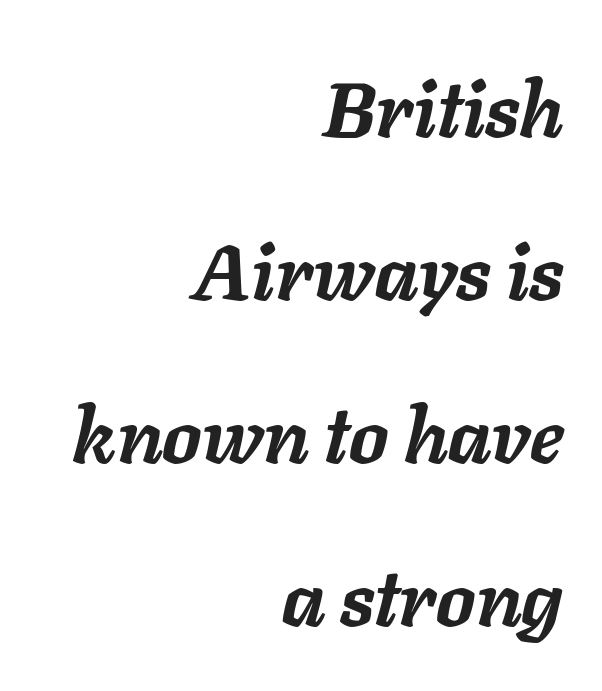
Set as a true bold cut, around the 700 mark. Honestly, the letter spacing is just normal — you wouldn't notice it. Is the block centered? No — it sits flush against the right margin. Would a proofreader flag this as italicized? Yes. The area under the type is left untouched. This sample trades compactness for vertical openness between lines.
